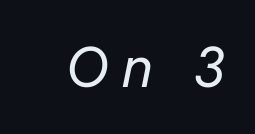
Q: Is the text bold? A: No.
Q: Is the text italic (slanted)? A: Yes, it leans right by about 11 degrees.
Q: Is the text underlined? A: No.
Q: Is the spacing between letters normal or unusually wide? A: Unusually wide.
Q: Width (condensed, normal, or wide)? A: Normal.
Q: Stroke contrast? A: Low.
Q: x-height? A: Medium.
Q: Monospaced? A: No.
